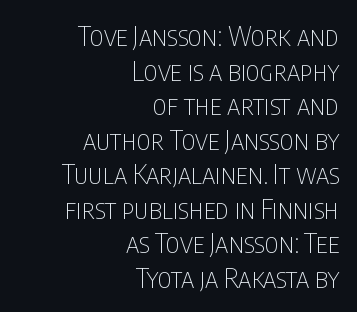
The type is set solid horizontally, with unmodified tracking. The compositor pushed each line to the right boundary. Every stem runs plumb, perpendicular to the baseline. Bold? No — there's no thickening of the strokes.
